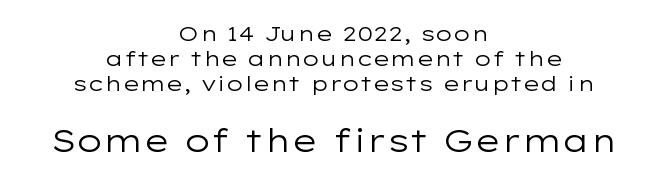
{"serif": "no", "italic": "no", "bold": "no", "weight": "regular", "width": "wide", "stroke_contrast": "low", "x_height": "medium", "monospaced": "no", "underline": "no", "align": "center", "line_spacing_ratio": 1.18, "letter_spacing": "normal", "letter_spacing_em": 0.0, "larger_block": "second", "size_ratio": 1.52, "glyph_px": 32}
